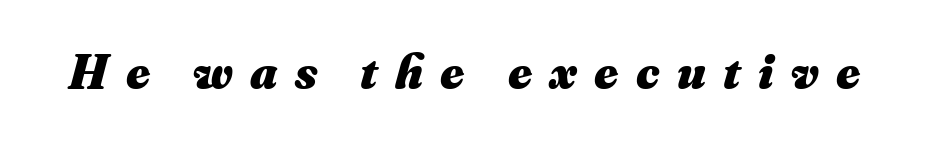
Q: Is the text bold? A: Yes.
Q: Is the text underlined? A: No.
Q: Is the spacing between letters normal or unusually wide? A: Unusually wide.
Q: Width (condensed, normal, or wide)? A: Normal.
Q: Stroke contrast? A: Medium.
Q: x-height? A: Small.
Q: Monospaced? A: No.
